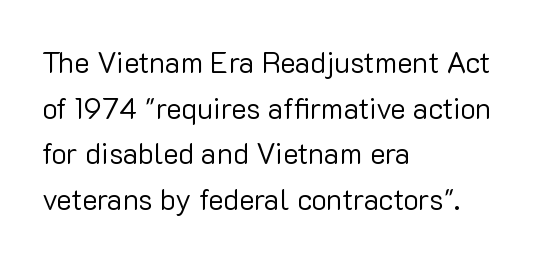
{"serif": "no", "italic": "no", "bold": "no", "weight": "regular", "width": "normal", "stroke_contrast": "low", "x_height": "medium", "monospaced": "no", "underline": "no", "align": "left", "line_spacing": "normal", "line_spacing_ratio": 1.57, "letter_spacing": "normal", "letter_spacing_em": 0.0, "glyph_px": 29}
